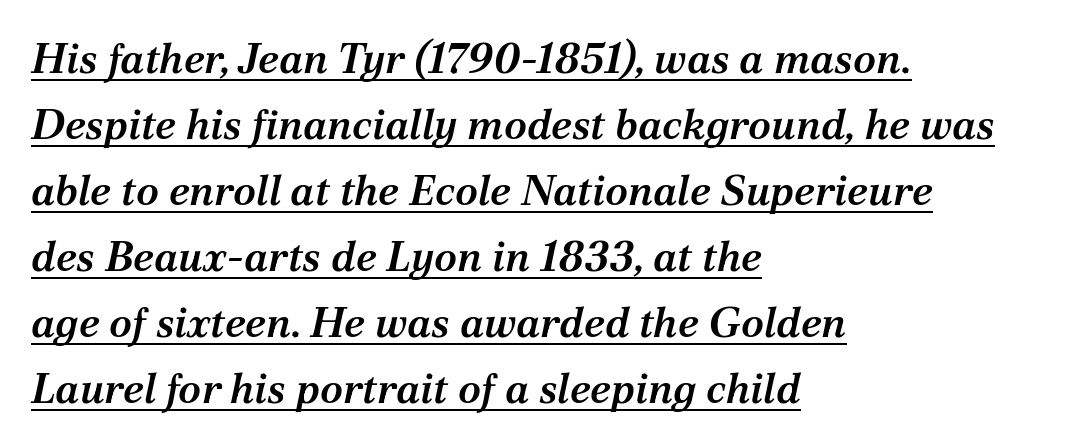
The image shows 42 px semibold serif type, italic (leaning right); set left-aligned, normal line spacing (1.57x), normal letter spacing, underlined; medium stroke contrast and a medium x-height.
